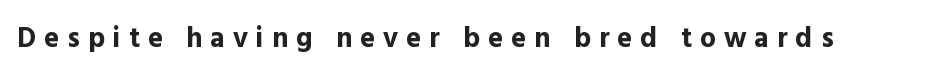
Q: Is the text bold? A: Yes.
Q: Is the text italic (slanted)? A: No, it is upright.
Q: Is the typeface a serif or a sans-serif typeface? A: Sans-serif.
Q: Is the text underlined? A: No.
Q: Is the spacing between letters normal or unusually wide? A: Unusually wide.
Q: Width (condensed, normal, or wide)? A: Normal.
Q: x-height? A: Medium.
Q: Monospaced? A: No.
